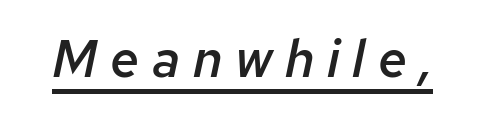
Character widths vary here, with narrow letters taking less room than wide ones. You could only call the tracking loose — the letters float apart. I'd describe the lettering as semibold — firm but not a full bold. Posture: slanted. Looks like someone drew a line under every word here.
